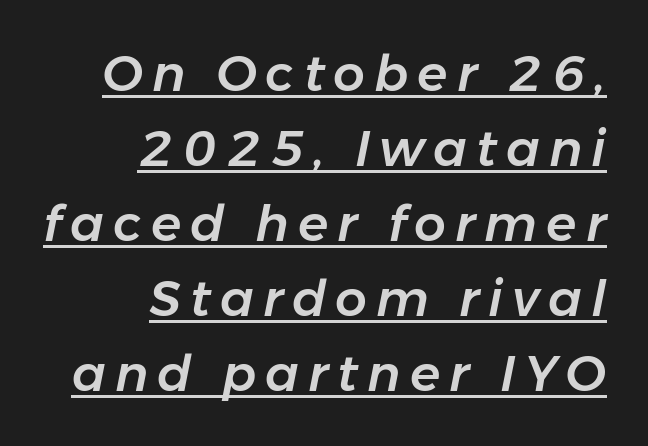
Q: Is the text italic (slanted)? A: Yes, it leans right by about 11 degrees.
Q: Is the text underlined? A: Yes.
Q: How is the paragraph aligned? A: Right-aligned.
Q: Is the spacing between lines tight, normal or loose? A: Normal.
Q: Width (condensed, normal, or wide)? A: Normal.
Q: Stroke contrast? A: Low.
Q: x-height? A: Medium.
Q: Monospaced? A: No.
